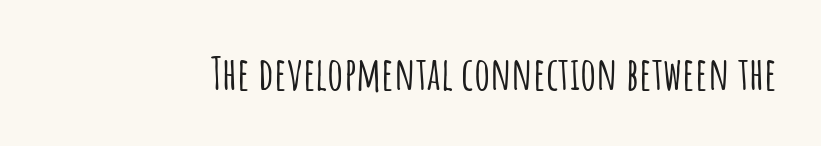
{"serif": "no", "italic": "no", "width": "condensed", "stroke_contrast": "low", "x_height": "large", "monospaced": "no", "underline": "no", "letter_spacing": "normal", "letter_spacing_em": 0.0, "glyph_px": 45}
